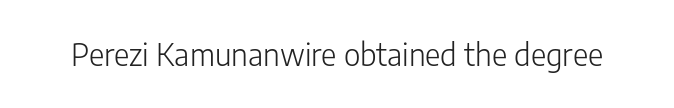
Q: Is the text bold? A: No.
Q: Is the text italic (slanted)? A: No, it is upright.
Q: Is the typeface a serif or a sans-serif typeface? A: Sans-serif.
Q: Is the text underlined? A: No.
Q: Is the spacing between letters normal or unusually wide? A: Normal.
Q: Width (condensed, normal, or wide)? A: Normal.
Q: Stroke contrast? A: Low.
Q: x-height? A: Medium.
Q: Monospaced? A: No.
